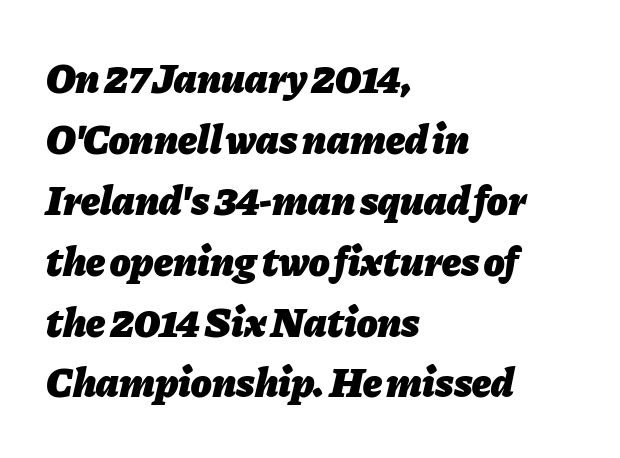
Q: Is the text bold? A: Yes.
Q: Is the text italic (slanted)? A: Yes, it leans right by about 11 degrees.
Q: Is the text underlined? A: No.
Q: How is the paragraph aligned? A: Left-aligned.
Q: Is the spacing between letters normal or unusually wide? A: Normal.
Q: Is the spacing between lines tight, normal or loose? A: Normal.
Q: Width (condensed, normal, or wide)? A: Normal.
Q: Stroke contrast? A: Low.
Q: x-height? A: Medium.
Q: Monospaced? A: No.
